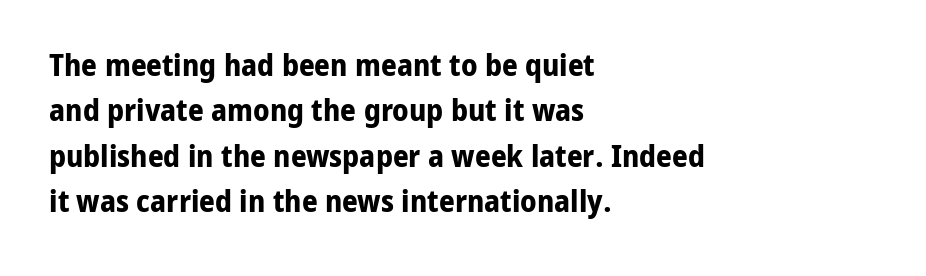
Q: Is the text bold? A: Yes.
Q: Is the text italic (slanted)? A: No, it is upright.
Q: Is the typeface a serif or a sans-serif typeface? A: Sans-serif.
Q: Is the text underlined? A: No.
Q: How is the paragraph aligned? A: Left-aligned.
Q: Is the spacing between letters normal or unusually wide? A: Normal.
Q: Is the spacing between lines tight, normal or loose? A: Normal.
Q: Width (condensed, normal, or wide)? A: Normal.
Q: Stroke contrast? A: Low.
Q: x-height? A: Medium.
Q: Monospaced? A: No.
